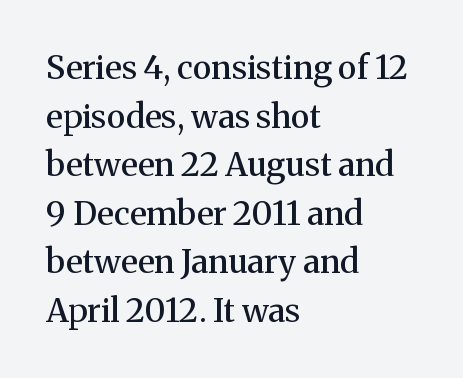
The image shows 33 px semibold serif type, upright; set left-aligned, normal line spacing (1.47x), normal letter spacing, not underlined; medium stroke contrast and a medium x-height.
